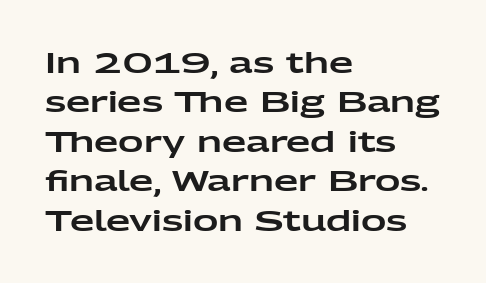
Q: Is the text italic (slanted)? A: No, it is upright.
Q: Is the typeface a serif or a sans-serif typeface? A: Sans-serif.
Q: Is the text underlined? A: No.
Q: How is the paragraph aligned? A: Left-aligned.
Q: Is the spacing between letters normal or unusually wide? A: Normal.
Q: Is the spacing between lines tight, normal or loose? A: Normal.
Q: Width (condensed, normal, or wide)? A: Wide.
Q: Stroke contrast? A: Low.
Q: x-height? A: Medium.
Q: Monospaced? A: No.
